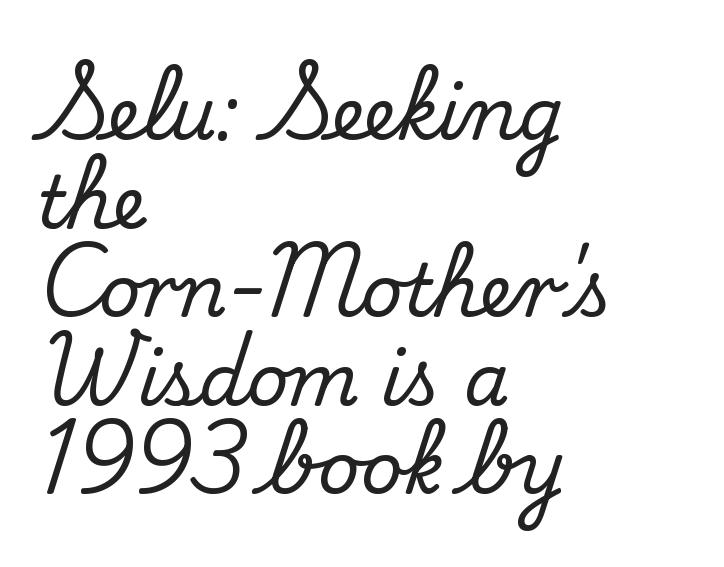
Looks like regular typesetting: each glyph gets only the width it needs. A typesetter would label this face a serif. A student would call this left alignment; a typographer would say flush left, rag right. Has an underline been added? It has not.
